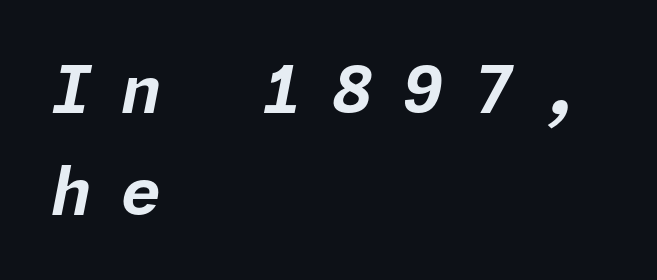
Decoration check: the copy has no underline. The font is running at its bold setting. The axis of the letterforms is tilted away from vertical. Where is the straight margin? On the left. Students, observe: this is what conventionally led text looks like. How are the letters spaced? Widely, with obvious added tracking.
